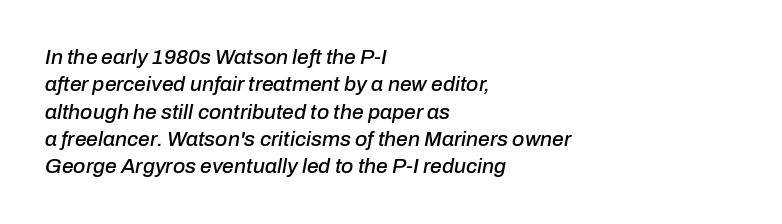
Letters rest on an invisible, unmarked baseline. Observe the ordinary spacing: letters are neighbours, not strangers. In terms of leading, this rendering sits right in the middle. These lines were composed using italics. Leftover space on each line is placed entirely after the last word.
